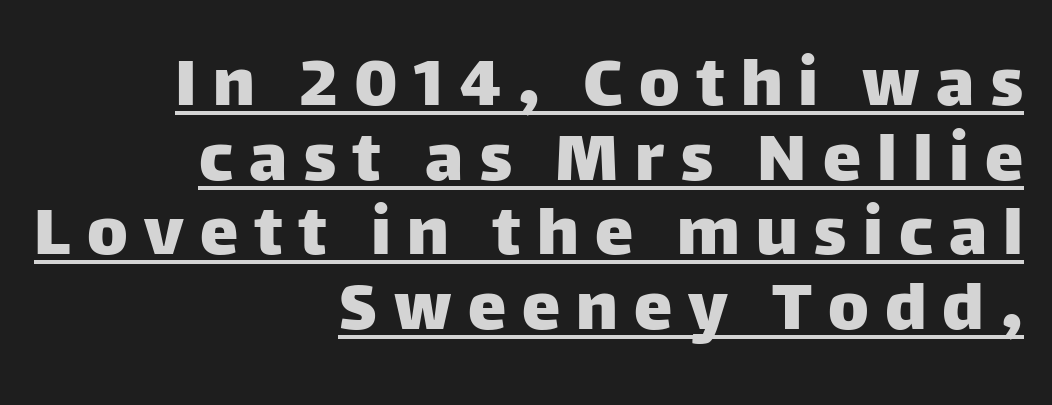
The letters carry no serifs — their stems end cleanly without finishing strokes. What stands out about the letter spacing? Its width — letters are far apart. Here the designer chose a conventional face with non-uniform glyph widths. The sample's only ornament is a line tracing under the words. Does the copy run flush right? Yes — the right margin is perfectly even.
